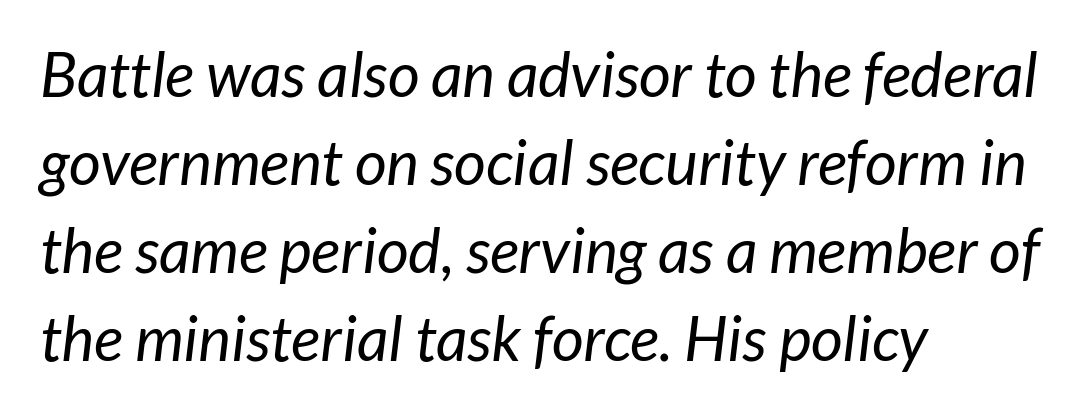
{"serif": "no", "bold": "no", "weight": "regular", "width": "normal", "stroke_contrast": "low", "x_height": "medium", "monospaced": "no", "underline": "no", "align": "left", "line_spacing": "normal", "line_spacing_ratio": 1.42, "letter_spacing": "normal", "letter_spacing_em": 0.0, "glyph_px": 62}
